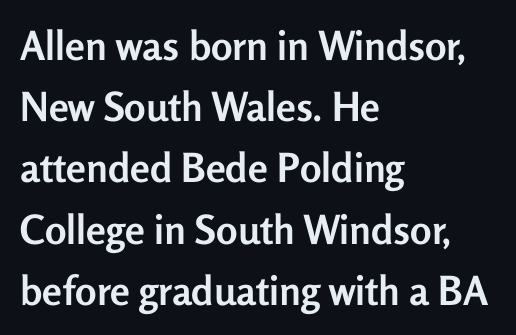
The image shows 40 px semibold sans-serif type, upright; set left-aligned, normal line spacing (1.53x), normal letter spacing, not underlined; low stroke contrast and a medium x-height.
